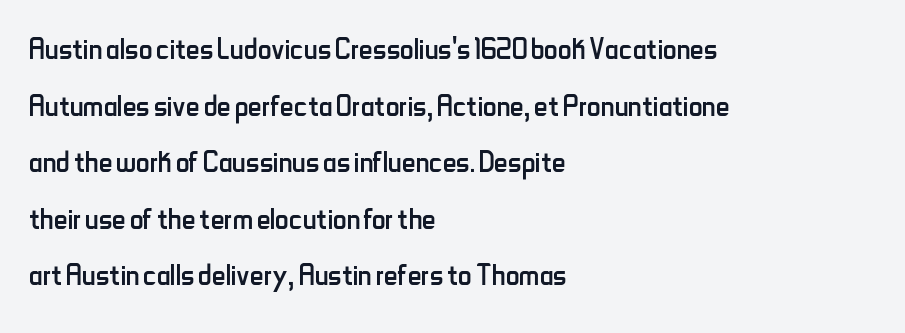
Q: Is the text bold? A: No.
Q: Is the text italic (slanted)? A: No, it is upright.
Q: Is the typeface a serif or a sans-serif typeface? A: Sans-serif.
Q: Is the text underlined? A: No.
Q: How is the paragraph aligned? A: Left-aligned.
Q: Is the spacing between letters normal or unusually wide? A: Normal.
Q: Is the spacing between lines tight, normal or loose? A: Normal.
Q: Width (condensed, normal, or wide)? A: Condensed.
Q: Stroke contrast? A: Low.
Q: x-height? A: Small.
Q: Monospaced? A: No.
